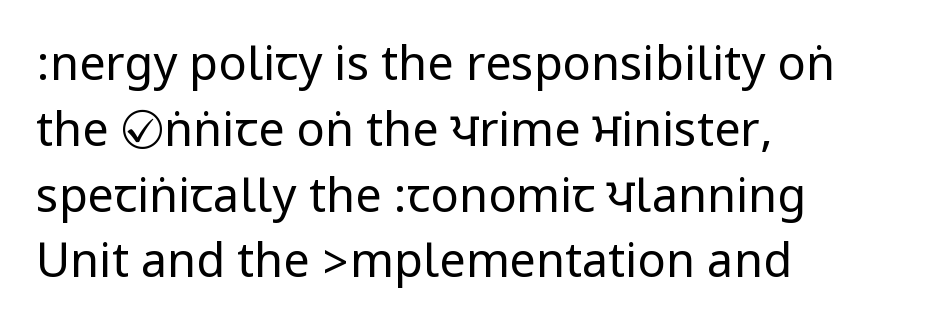
{"serif": "no", "italic": "no", "bold": "no", "weight": "regular", "width": "condensed", "stroke_contrast": "low", "underline": "no", "align": "left", "line_spacing": "normal", "line_spacing_ratio": 1.4, "letter_spacing": "normal", "letter_spacing_em": 0.0, "glyph_px": 47}
